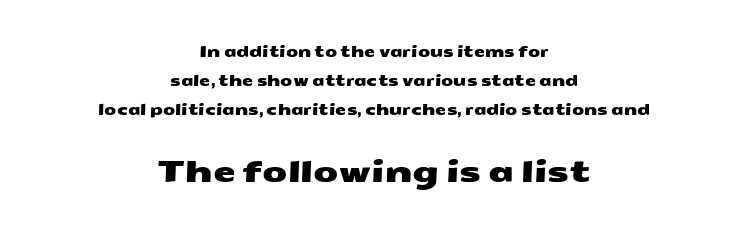
The letters carry no serifs — their stems end cleanly without finishing strokes. Rule under the text: the space is simply empty. A typesetter would call this proportional, since set widths differ per character. The following chunk of copy outweighs the initial chunk in type size. Does extra space separate the letters? No, they use regular spacing.
